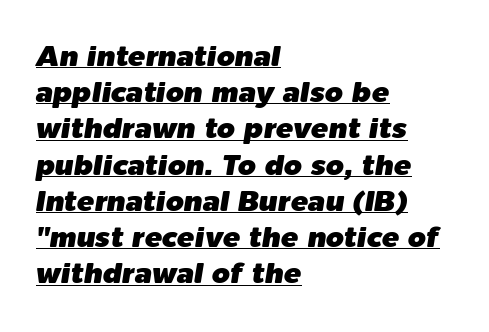
{"italic": "yes", "lean": "right", "slant_degrees": 9, "width": "normal", "stroke_contrast": "low", "x_height": "medium", "monospaced": "no", "underline": "yes", "align": "left", "line_spacing": "normal", "line_spacing_ratio": 1.25, "letter_spacing": "normal", "letter_spacing_em": 0.0, "glyph_px": 29}
